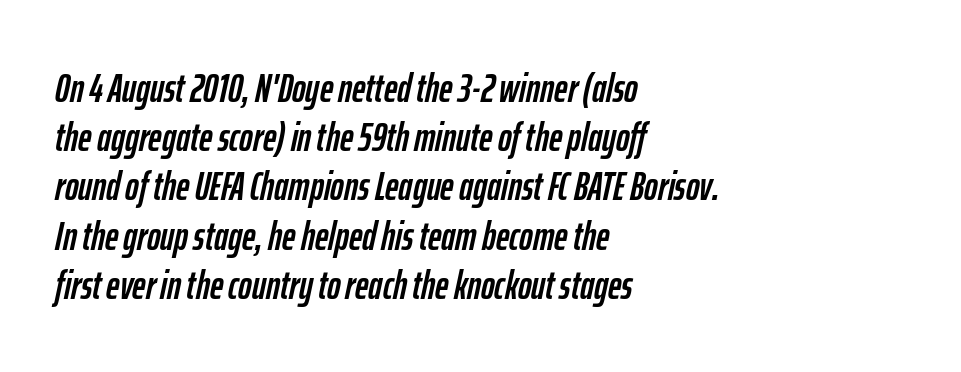
Q: Is the text italic (slanted)? A: Yes, it leans right by about 12 degrees.
Q: Is the text underlined? A: No.
Q: How is the paragraph aligned? A: Left-aligned.
Q: Is the spacing between letters normal or unusually wide? A: Normal.
Q: Width (condensed, normal, or wide)? A: Condensed.
Q: Stroke contrast? A: Low.
Q: x-height? A: Medium.
Q: Monospaced? A: No.
